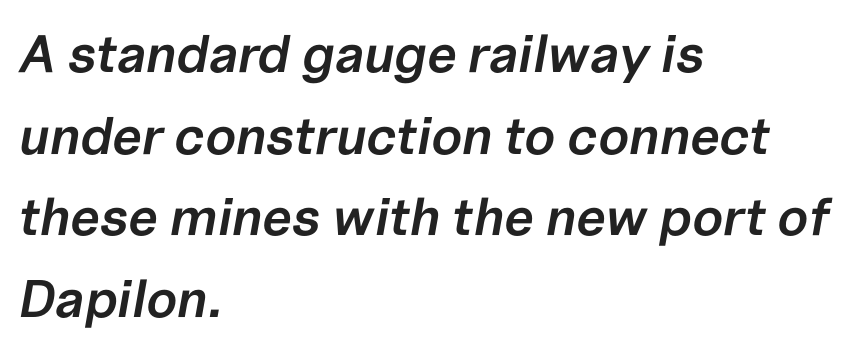
{"italic": "yes", "lean": "right", "slant_degrees": 10, "bold": "semi", "weight": "semibold", "width": "normal", "stroke_contrast": "low", "x_height": "medium", "monospaced": "no", "underline": "no", "align": "left", "line_spacing": "normal", "line_spacing_ratio": 1.54, "letter_spacing": "normal", "letter_spacing_em": 0.0, "glyph_px": 53}
